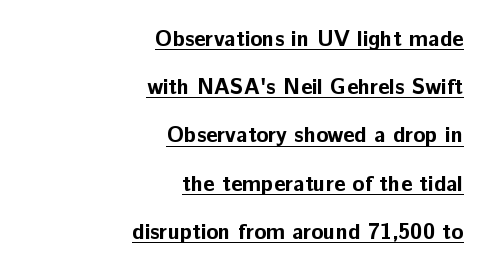
Nothing unusual about the tracking: characters are spaced as the font intends. The lines are quadded right. The axis of the letterforms is exactly vertical. These lines carry a lot of weight — the face is fully bold. Quick note: underline on.
